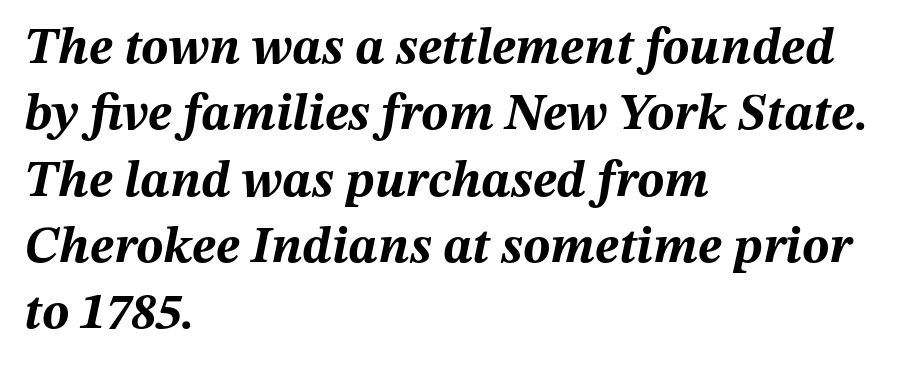
These lines stack with their left ends in a neat column. The lines sit at an ordinary, default distance from one another. You could not count columns in this text — the font is proportionally spaced. Inter-character spacing is left at the font's built-in metrics.
